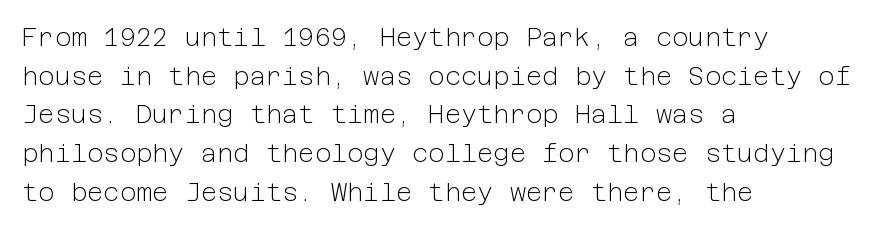
Q: Is the text bold? A: No.
Q: Is the text italic (slanted)? A: No, it is upright.
Q: Is the text underlined? A: No.
Q: How is the paragraph aligned? A: Left-aligned.
Q: Is the spacing between letters normal or unusually wide? A: Normal.
Q: Is the spacing between lines tight, normal or loose? A: Normal.
